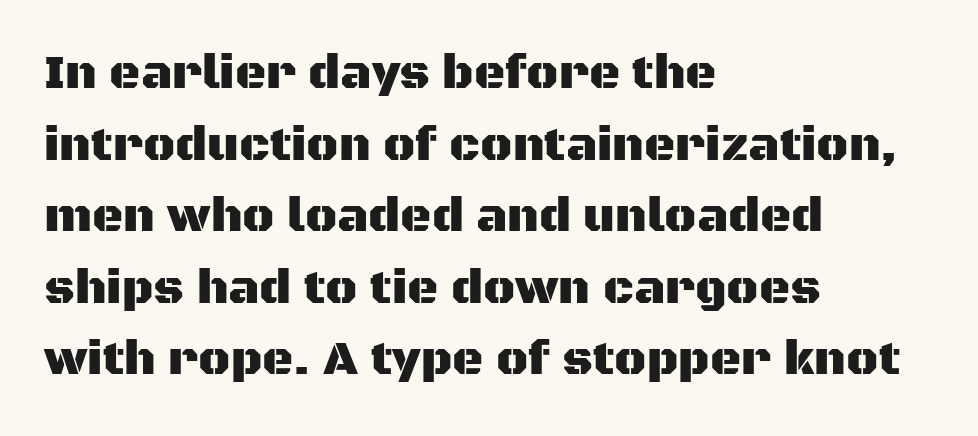
Q: Is the text italic (slanted)? A: No, it is upright.
Q: Is the typeface a serif or a sans-serif typeface? A: Sans-serif.
Q: Is the text underlined? A: No.
Q: How is the paragraph aligned? A: Left-aligned.
Q: Is the spacing between letters normal or unusually wide? A: Normal.
Q: Is the spacing between lines tight, normal or loose? A: Normal.
Q: Width (condensed, normal, or wide)? A: Normal.
Q: Stroke contrast? A: Medium.
Q: x-height? A: Large.
Q: Monospaced? A: No.
